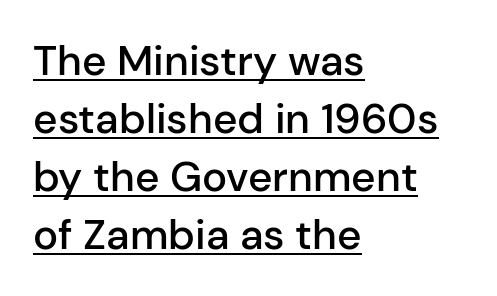
{"serif": "no", "italic": "no", "bold": "semi", "weight": "semibold", "width": "normal", "stroke_contrast": "low", "x_height": "medium", "monospaced": "no", "underline": "yes", "align": "left", "line_spacing": "normal", "line_spacing_ratio": 1.38, "letter_spacing": "normal", "letter_spacing_em": 0.0, "glyph_px": 42}
